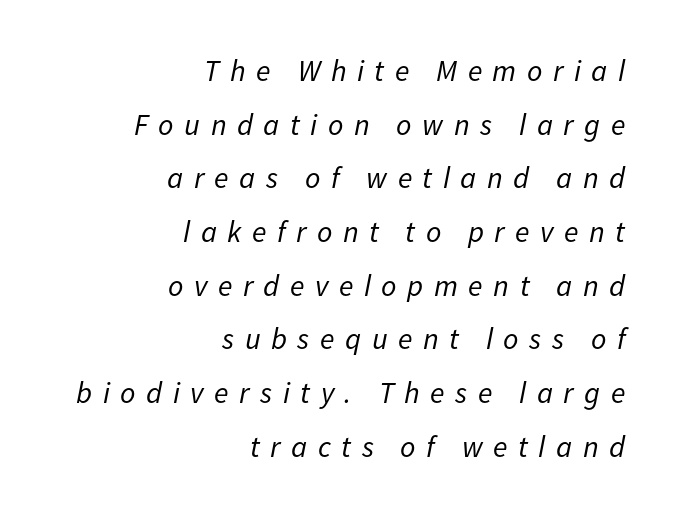
{"italic": "yes", "lean": "right", "slant_degrees": 11, "bold": "no", "weight": "regular", "width": "normal", "stroke_contrast": "low", "x_height": "medium", "monospaced": "no", "underline": "no", "align": "right", "line_spacing_ratio": 1.79, "letter_spacing": "wide", "letter_spacing_em": 0.35, "glyph_px": 30}
